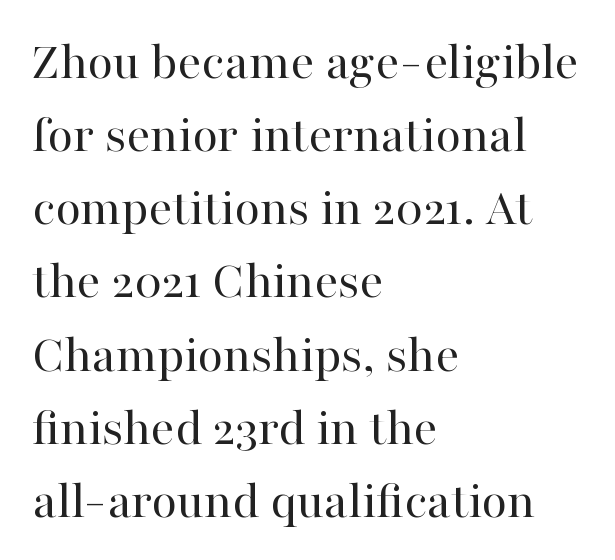
Q: Is the text bold? A: No.
Q: Is the text italic (slanted)? A: No, it is upright.
Q: Is the typeface a serif or a sans-serif typeface? A: Serif.
Q: Is the text underlined? A: No.
Q: How is the paragraph aligned? A: Left-aligned.
Q: Is the spacing between letters normal or unusually wide? A: Normal.
Q: Is the spacing between lines tight, normal or loose? A: Normal.
Q: Width (condensed, normal, or wide)? A: Normal.
Q: Stroke contrast? A: High.
Q: x-height? A: Medium.
Q: Monospaced? A: No.
